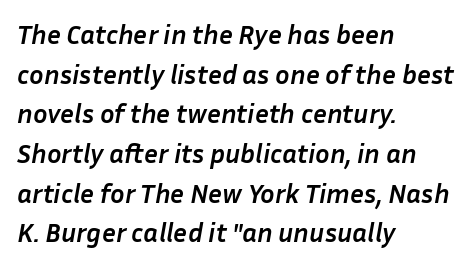
{"italic": "yes", "lean": "right", "slant_degrees": 10, "bold": "yes", "underline": "no", "align": "left", "line_spacing": "normal", "line_spacing_ratio": 1.47, "letter_spacing": "normal", "letter_spacing_em": 0.0, "glyph_px": 27}
